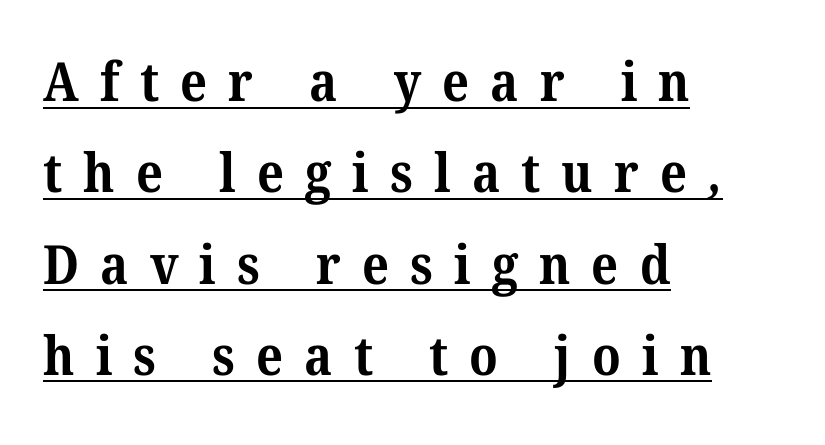
{"serif": "yes", "bold": "yes", "weight": "bold", "width": "normal", "stroke_contrast": "medium", "x_height": "medium", "monospaced": "no", "underline": "yes", "align": "left", "line_spacing": "normal", "line_spacing_ratio": 1.69, "letter_spacing": "wide", "letter_spacing_em": 0.39, "glyph_px": 54}
